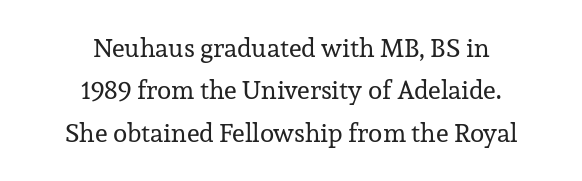
The image shows 26 px text type, upright; set centered, normal line spacing (1.63x), normal letter spacing, not underlined.
